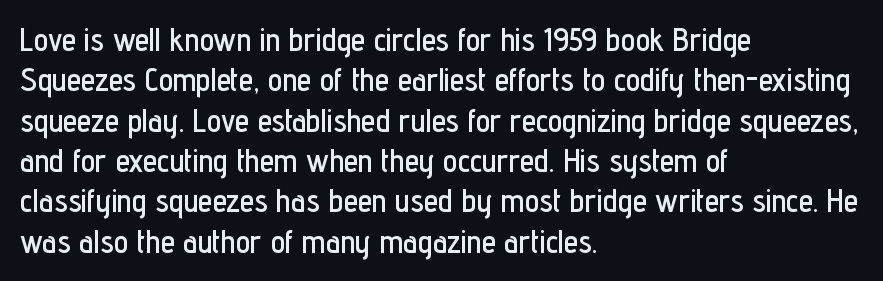
The passage shown has conventional tracking throughout. The letters advance in unequal steps, a hallmark of proportional type. Bare-footed words on every line. This is the regular roman posture of the typeface.
